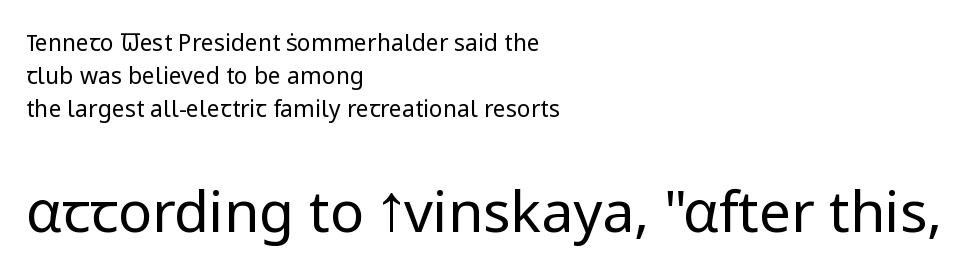
{"serif": "no", "italic": "no", "bold": "no", "weight": "regular", "width": "normal", "stroke_contrast": "low", "x_height": "medium", "monospaced": "no", "underline": "no", "align": "left", "line_spacing": "normal", "line_spacing_ratio": 1.44, "letter_spacing": "normal", "letter_spacing_em": 0.0, "larger_block": "second", "size_ratio": 2.48, "glyph_px": 57}
